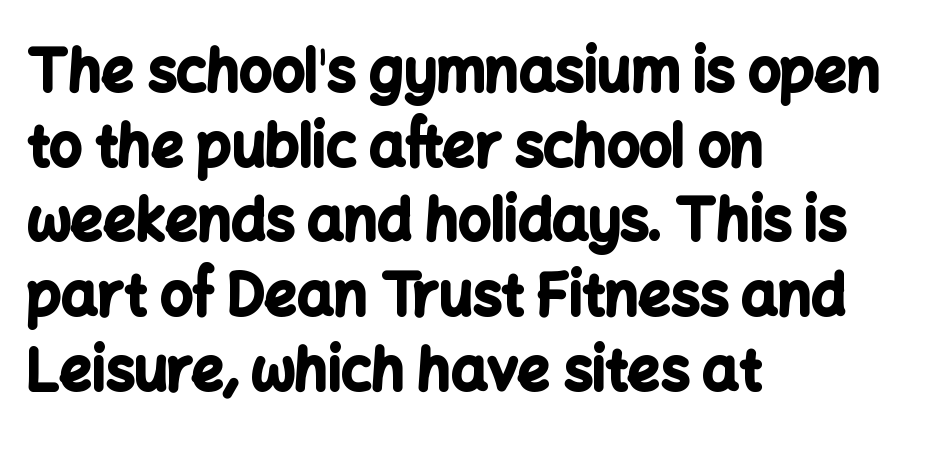
Stroke thickness is high; the sample reads as a true bold. The rendering shows plain stroke endings on the letterforms — a sans-serif design. Is the letter spacing exaggerated? No — it looks like the ordinary default. Left-aligned paragraph, ragged on the right. The letters advance in unequal steps, a hallmark of proportional type. The leading is moderate, giving the passage an even texture.
